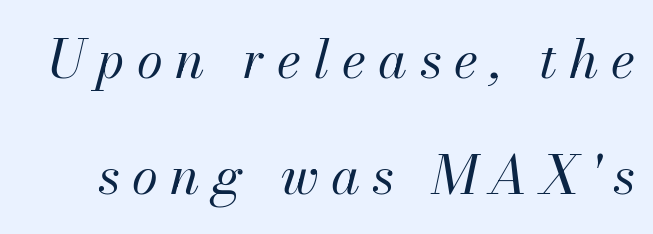
Rows of type keep a wide berth in the vertical direction. Words float on clear page, feet unadorned. Looks like regular typesetting: each glyph gets only the width it needs. Look at the tracking — it's clearly loosened, letters drifting apart. The passage shown leans; its letterforms are oblique.
